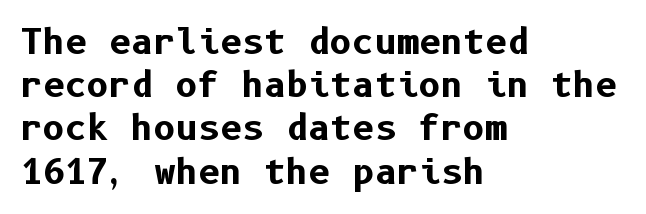
The image shows 34 px bold sans-serif type, upright; set left-aligned, normal line spacing (1.27x), normal letter spacing, not underlined; low stroke contrast and a medium x-height.
